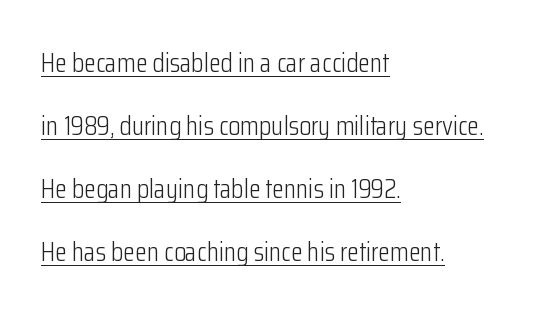
The image shows 27 px text type, upright; set left-aligned, loose line spacing (2.33x), normal letter spacing, underlined.
